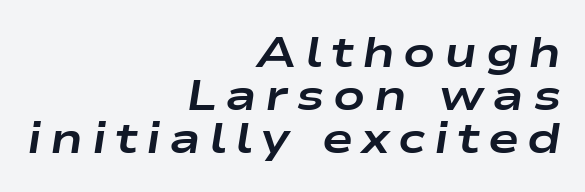
The letters advance in unequal steps, a hallmark of proportional type. Letter spacing: wide. Letters rest on an invisible, unmarked baseline. Bold? Absolutely — the strokes are thick and heavy. The glyphs look as if they've been sheared to an angle.
